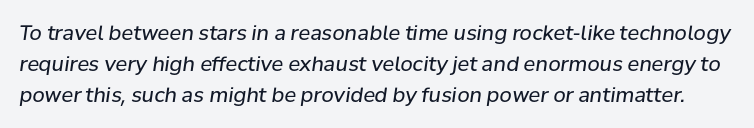
The image shows 20 px text type, italic (leaning right); set normal line spacing (1.54x), normal letter spacing, not underlined.
